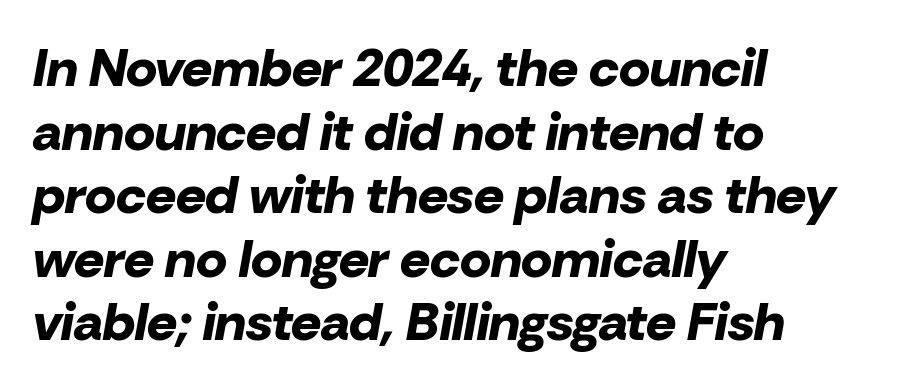
{"italic": "yes", "lean": "right", "slant_degrees": 10, "bold": "yes", "weight": "bold", "width": "normal", "stroke_contrast": "low", "x_height": "medium", "monospaced": "no", "underline": "no", "align": "left", "line_spacing_ratio": 1.2, "letter_spacing": "normal", "letter_spacing_em": 0.0, "glyph_px": 53}
